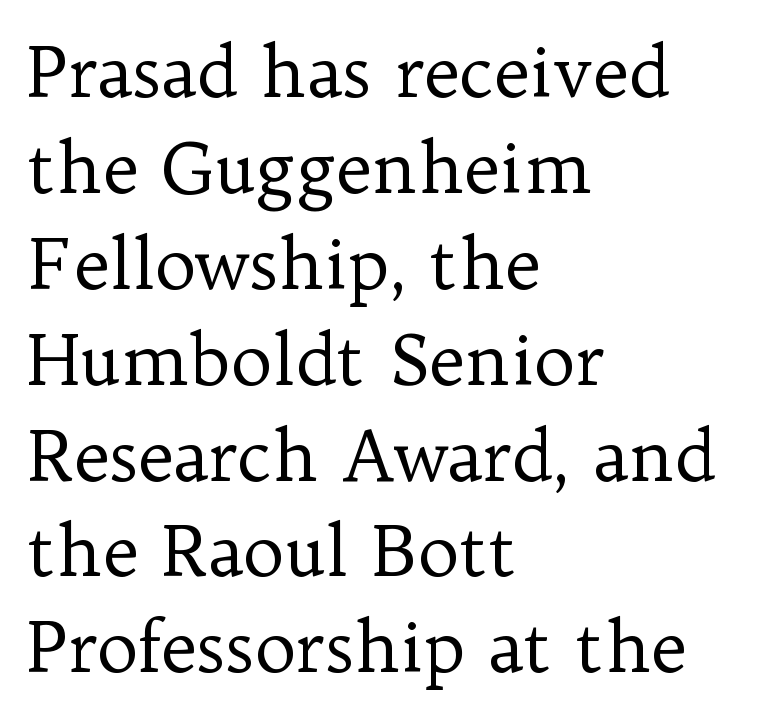
One glance says typical: line gaps are just what's usual. Vertical stems look standard width or narrower in stroke. Underlining? Definitely not there. The typography opts for an upright posture over an oblique one.
